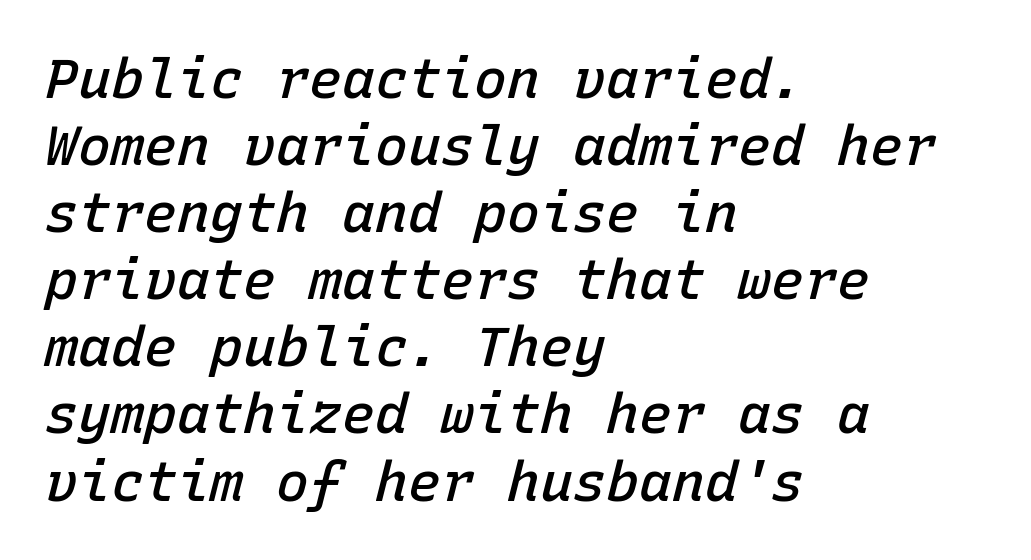
Q: Is the text bold? A: Semi-bold.
Q: Is the text italic (slanted)? A: Yes, it leans right by about 15 degrees.
Q: Is the text underlined? A: No.
Q: How is the paragraph aligned? A: Left-aligned.
Q: Is the spacing between letters normal or unusually wide? A: Normal.
Q: Width (condensed, normal, or wide)? A: Normal.
Q: Stroke contrast? A: Low.
Q: x-height? A: Medium.
Q: Monospaced? A: Yes.
